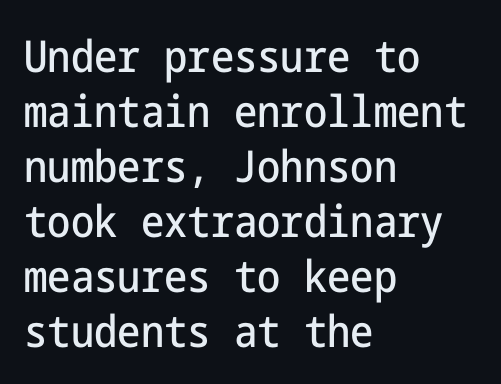
Vertically, the passage feels balanced, rows spaced as you'd expect. Does extra space separate the letters? No, they use regular spacing. You can tell it's not italic because the verticals are truly vertical. Does the copy run flush right? No — it runs flush left. The letters carry no serifs — their stems end cleanly without finishing strokes.
